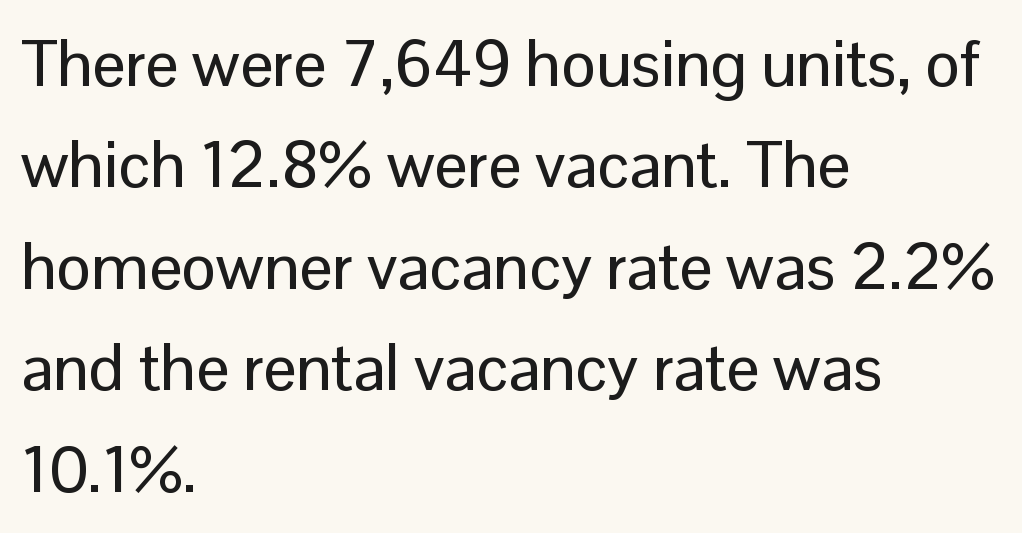
{"serif": "no", "italic": "no", "width": "normal", "stroke_contrast": "low", "x_height": "medium", "monospaced": "no", "underline": "no", "align": "left", "line_spacing": "normal", "line_spacing_ratio": 1.56, "letter_spacing": "normal", "letter_spacing_em": 0.0, "glyph_px": 65}
